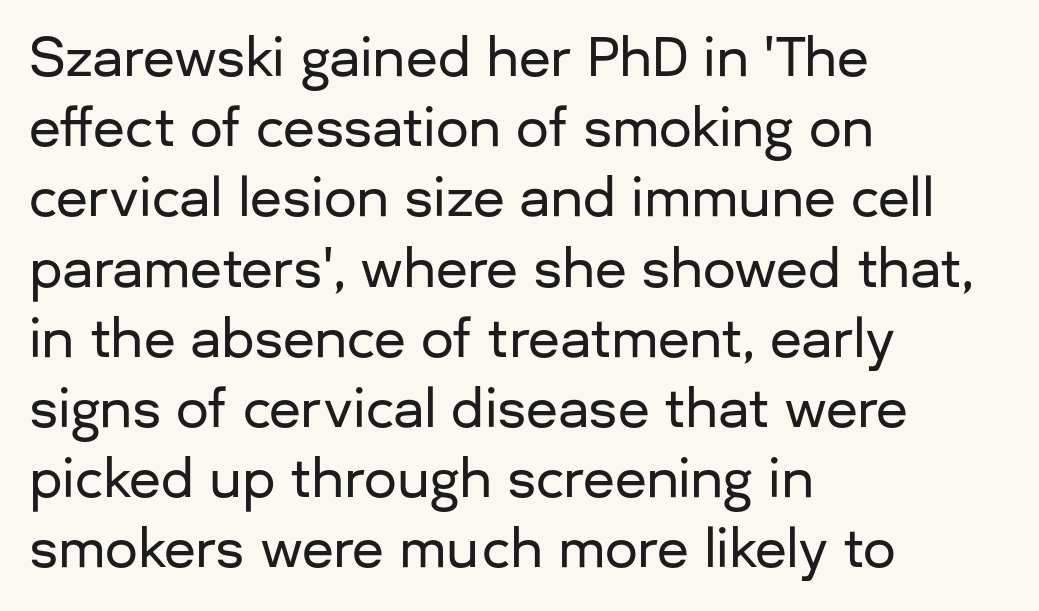
The image shows 52 px sans-serif type, upright; set left-aligned, normal line spacing (1.35x), normal letter spacing, not underlined; low stroke contrast and a medium x-height.
